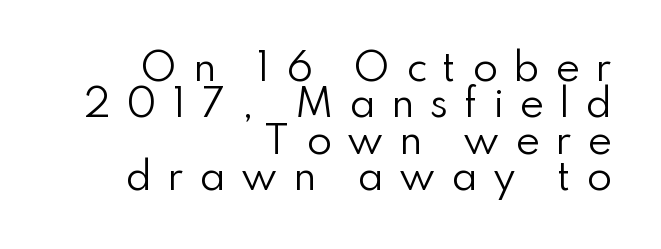
The image shows 37 px regular-weight sans-serif type, upright; set right-aligned, tight line spacing (0.98x), unusually wide letter spacing (+0.42 em), not underlined; low stroke contrast and a small x-height.
